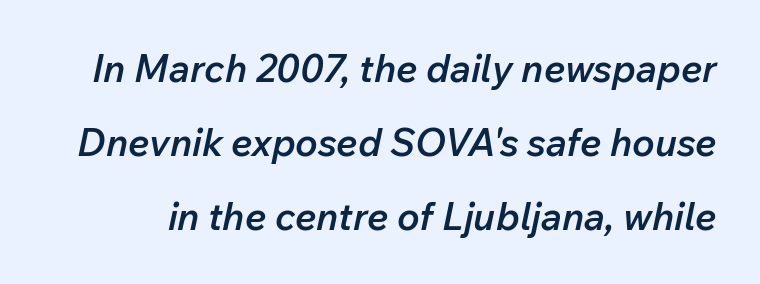
Q: Is the text bold? A: Semi-bold.
Q: Is the text italic (slanted)? A: Yes, it leans right by about 12 degrees.
Q: Is the text underlined? A: No.
Q: Is the spacing between letters normal or unusually wide? A: Normal.
Q: Is the spacing between lines tight, normal or loose? A: Loose.
Q: Width (condensed, normal, or wide)? A: Normal.
Q: Stroke contrast? A: Low.
Q: x-height? A: Medium.
Q: Monospaced? A: No.
